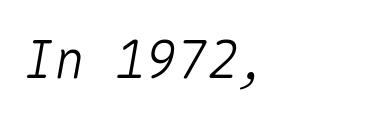
Anything drawn beneath the words? Only blank space. The type is set solid horizontally, with unmodified tracking. Slant detected: the letters are inclined. Looks like terminal output: every glyph gets an equal slot.
